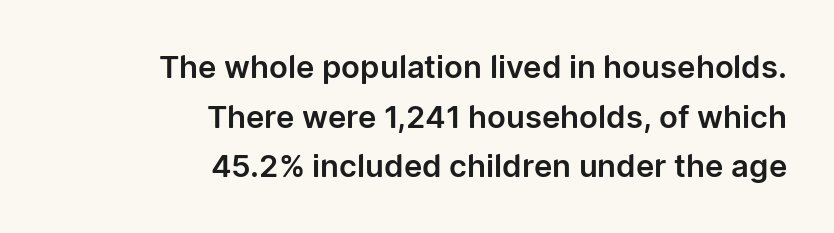
Each word holds together tightly as a unit, with standard inter-letter gaps. Each letter keeps its own natural width here, so spacing adapts to shape. Leading matches the norm, producing a regular column. Line ends are locked; line starts wander. A clean baseline with only descenders dipping below it. The lettering holds an erect, upright posture throughout.
